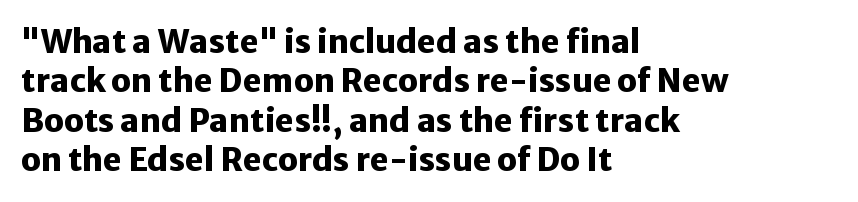
{"serif": "no", "italic": "no", "bold": "yes", "weight": "heavy", "width": "normal", "stroke_contrast": "low", "x_height": "medium", "monospaced": "no", "underline": "no", "align": "left", "line_spacing_ratio": 1.23, "letter_spacing": "normal", "letter_spacing_em": 0.0, "glyph_px": 32}
